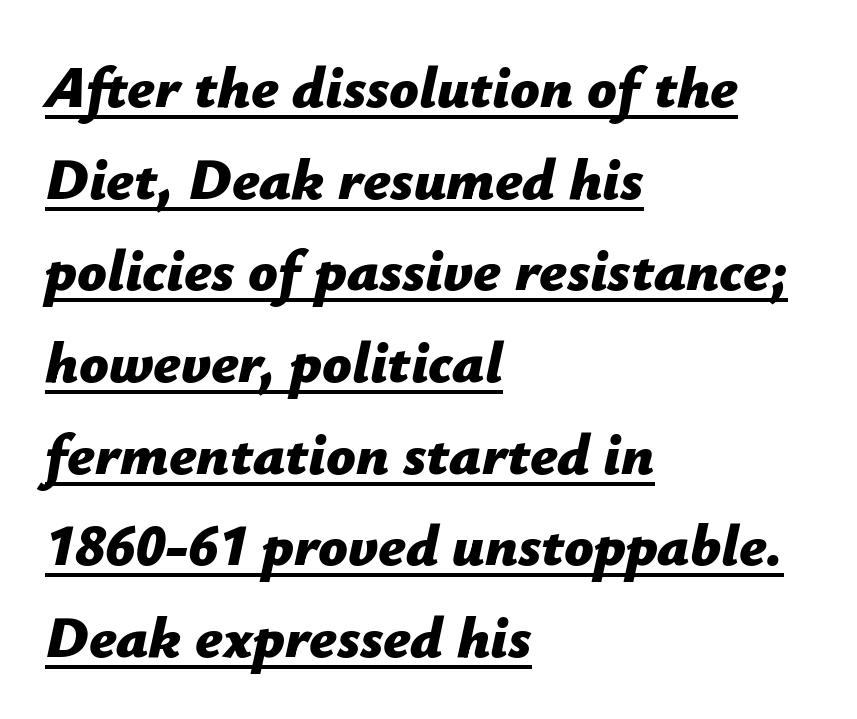
A classic flush-left, rag-right setting is used for this passage. Here the glyphs are tracked normally, forming tight word shapes. When letters slant like this, we call the style italic. A dark, heavy texture on the line: the type is bold. Notice how descenders clear the ascenders below comfortably — that's standard leading.
